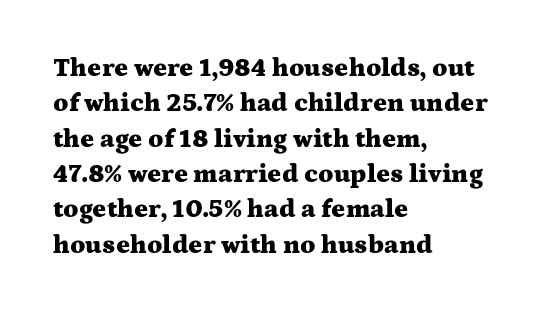
The image shows 26 px bold type, upright; set left-aligned, normal line spacing (1.36x), normal letter spacing, not underlined.
